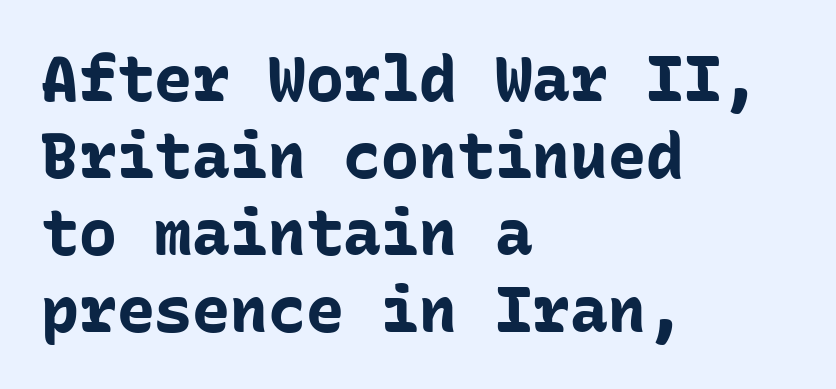
Q: Is the text bold? A: Yes.
Q: Is the text italic (slanted)? A: No, it is upright.
Q: Is the typeface a serif or a sans-serif typeface? A: Sans-serif.
Q: Is the text underlined? A: No.
Q: How is the paragraph aligned? A: Left-aligned.
Q: Is the spacing between letters normal or unusually wide? A: Normal.
Q: Width (condensed, normal, or wide)? A: Normal.
Q: Stroke contrast? A: Low.
Q: x-height? A: Medium.
Q: Monospaced? A: Yes.
